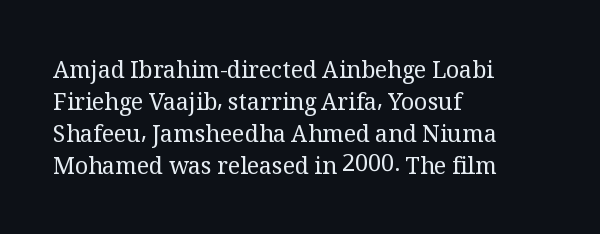
Caption: standard tracking, unaltered. Does the leading feel generous? No, just average. The lines are quadded left. Check the space under the baseline: it is left empty.
